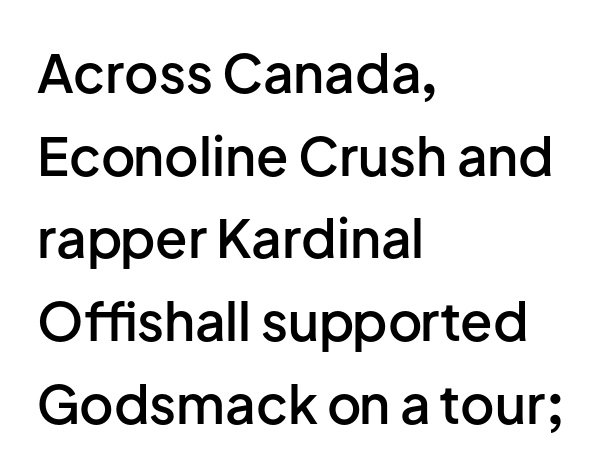
Each letter keeps its own natural width here, so spacing adapts to shape. Honestly, the letter spacing is just normal — you wouldn't notice it. A semibold gives these letters moderate extra thickness, short of bold. Where is the straight margin? On the left.
